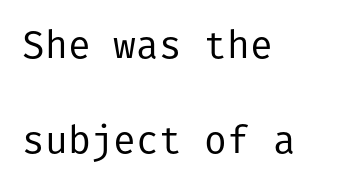
The font's upright variant was chosen for this text. Think standard paragraph weight, or any step lighter than that. Does extra space separate the letters? No, they use regular spacing. Line beginnings align vertically; line endings do not. Regarding serifs, this sample does without them. Leading is clearly above the norm, producing a sparse column.
